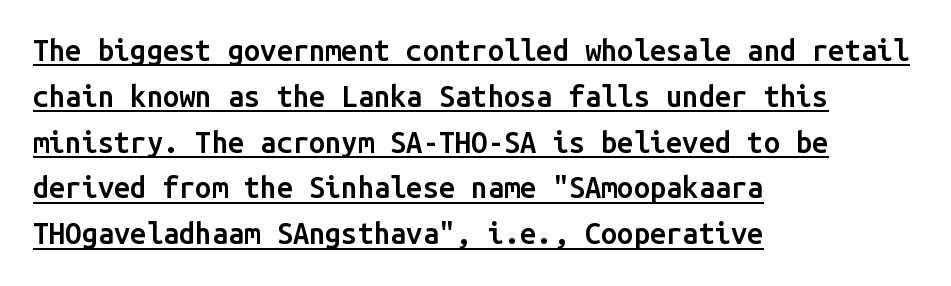
Q: Is the text bold? A: Semi-bold.
Q: Is the text italic (slanted)? A: No, it is upright.
Q: Is the typeface a serif or a sans-serif typeface? A: Sans-serif.
Q: Is the text underlined? A: Yes.
Q: How is the paragraph aligned? A: Left-aligned.
Q: Is the spacing between letters normal or unusually wide? A: Normal.
Q: Is the spacing between lines tight, normal or loose? A: Normal.
Q: Width (condensed, normal, or wide)? A: Normal.
Q: Stroke contrast? A: Low.
Q: x-height? A: Medium.
Q: Monospaced? A: Yes.
